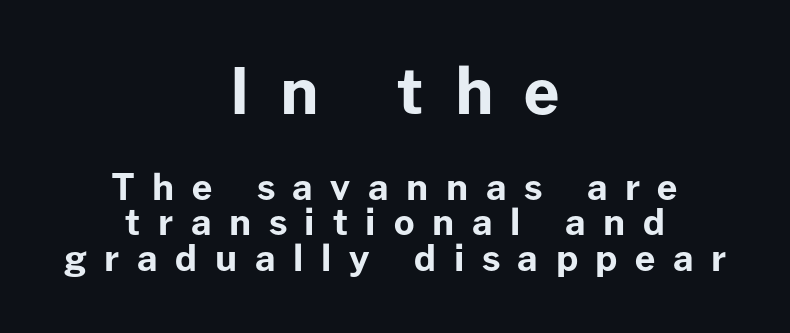
The image shows 63 px bold sans-serif type, upright; set centered, tight line spacing (0.98x), unusually wide letter spacing (+0.49 em), not underlined; the first (top) block is 1.75x larger; low stroke contrast and a medium x-height.
